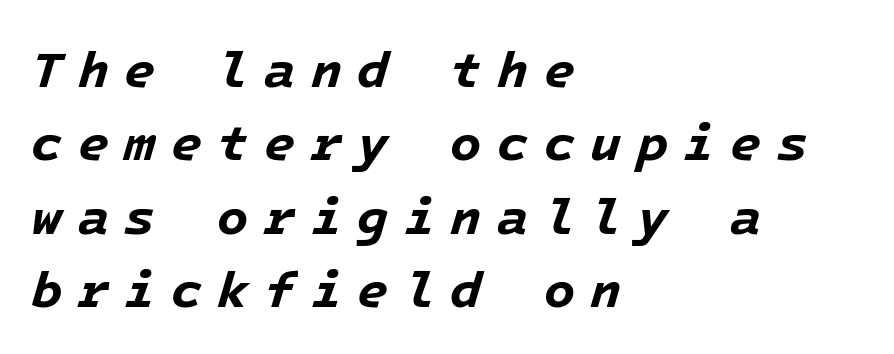
Q: Is the text bold? A: Yes.
Q: Is the text italic (slanted)? A: Yes, it leans right by about 16 degrees.
Q: Is the text underlined? A: No.
Q: How is the paragraph aligned? A: Left-aligned.
Q: Is the spacing between letters normal or unusually wide? A: Unusually wide.
Q: Is the spacing between lines tight, normal or loose? A: Normal.
Q: Width (condensed, normal, or wide)? A: Normal.
Q: Stroke contrast? A: Low.
Q: x-height? A: Medium.
